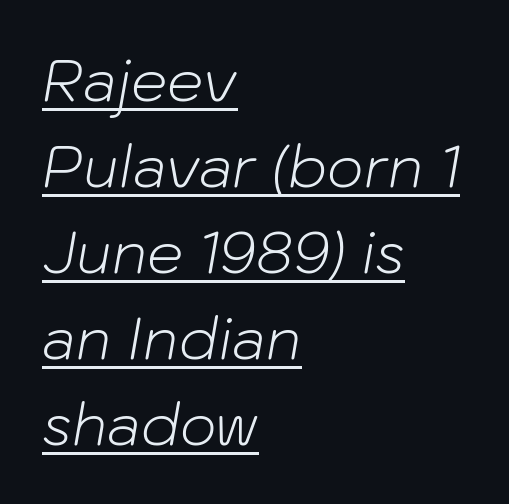
{"italic": "yes", "lean": "right", "slant_degrees": 10, "bold": "no", "weight": "light", "width": "normal", "stroke_contrast": "low", "x_height": "medium", "monospaced": "no", "underline": "yes", "align": "left", "line_spacing": "normal", "line_spacing_ratio": 1.51, "letter_spacing": "normal", "letter_spacing_em": 0.0, "glyph_px": 57}
